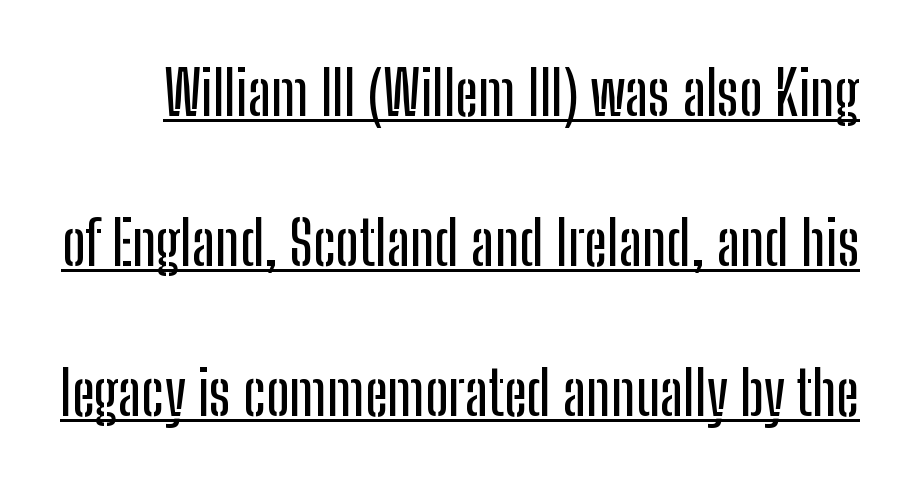
The image shows 61 px condensed sans-serif type, upright; set loose line spacing (2.46x), normal letter spacing, underlined; low stroke contrast and a medium x-height.
